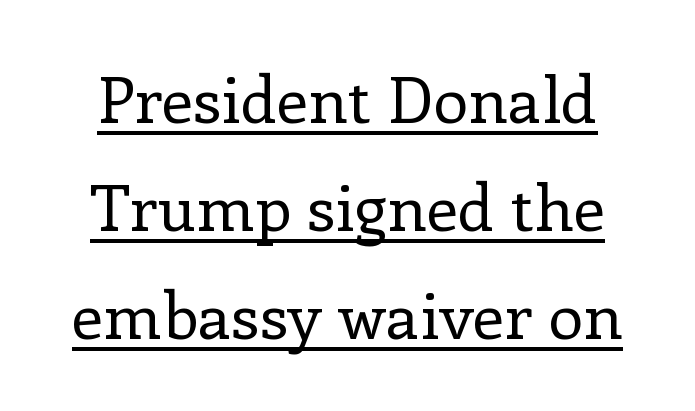
The image shows 64 px regular-weight serif type, upright; set normal line spacing (1.69x), normal letter spacing, underlined; low stroke contrast and a medium x-height.
